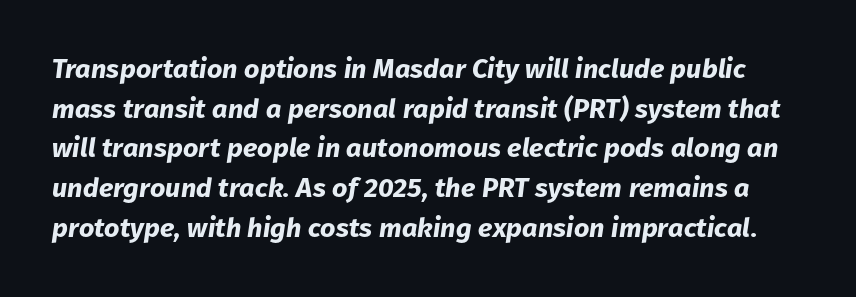
The image shows 27 px bold type, italic (leaning right); set normal line spacing (1.47x), normal letter spacing, not underlined.
